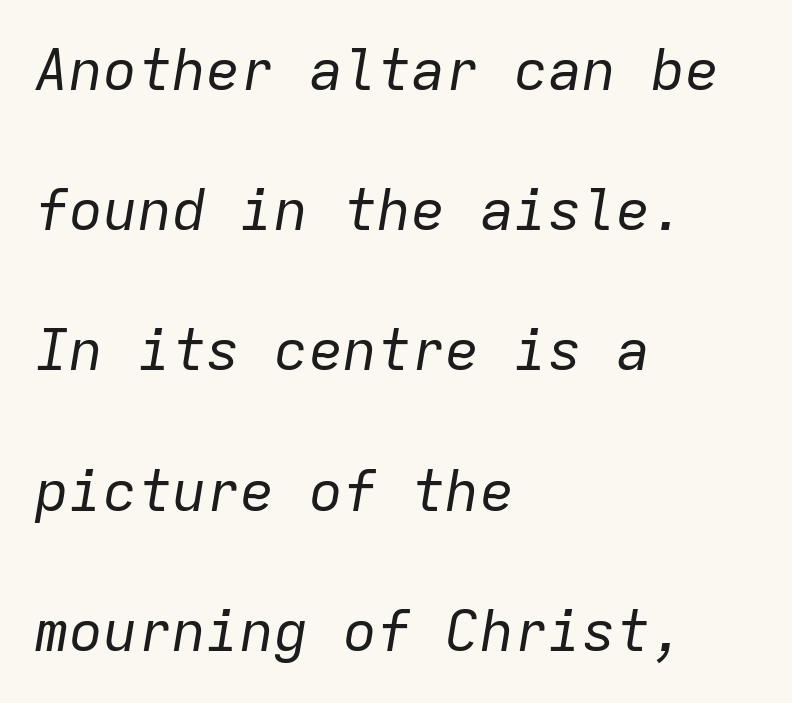
The image shows 57 px regular-weight type, italic (leaning right), monospaced; set left-aligned, loose line spacing (2.46x), normal letter spacing, not underlined; low stroke contrast and a medium x-height.
